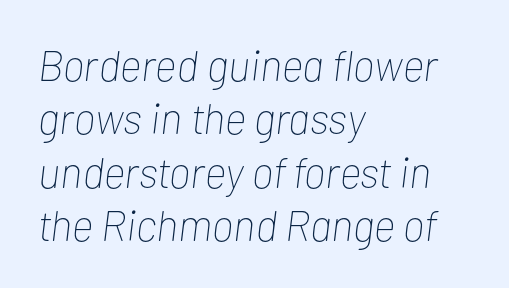
Q: Is the text bold? A: No.
Q: Is the text italic (slanted)? A: Yes, it leans right by about 7 degrees.
Q: Is the text underlined? A: No.
Q: How is the paragraph aligned? A: Left-aligned.
Q: Is the spacing between letters normal or unusually wide? A: Normal.
Q: Width (condensed, normal, or wide)? A: Condensed.
Q: Stroke contrast? A: Low.
Q: x-height? A: Medium.
Q: Monospaced? A: No.
